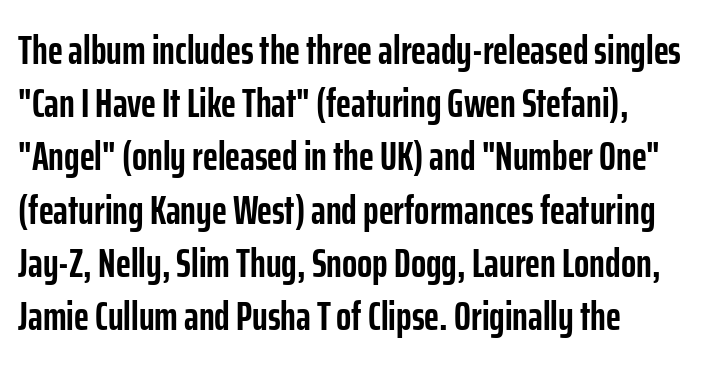
Q: Is the text bold? A: Yes.
Q: Is the text italic (slanted)? A: No, it is upright.
Q: Is the typeface a serif or a sans-serif typeface? A: Sans-serif.
Q: Is the text underlined? A: No.
Q: How is the paragraph aligned? A: Left-aligned.
Q: Is the spacing between letters normal or unusually wide? A: Normal.
Q: Is the spacing between lines tight, normal or loose? A: Normal.
Q: Width (condensed, normal, or wide)? A: Condensed.
Q: Stroke contrast? A: Low.
Q: x-height? A: Medium.
Q: Monospaced? A: No.
